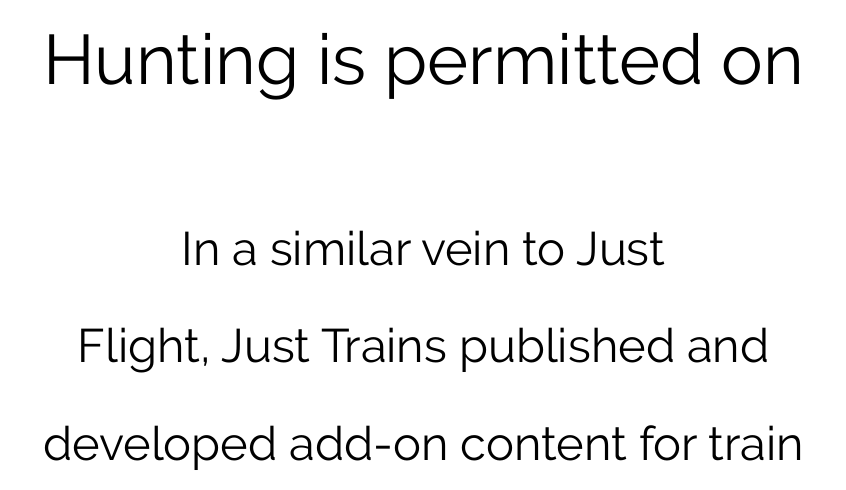
{"serif": "no", "italic": "no", "bold": "no", "weight": "light", "width": "normal", "stroke_contrast": "low", "x_height": "medium", "monospaced": "no", "underline": "no", "align": "center", "line_spacing": "loose", "line_spacing_ratio": 2.08, "letter_spacing": "normal", "letter_spacing_em": 0.0, "larger_block": "first", "size_ratio": 1.49, "glyph_px": 70}
